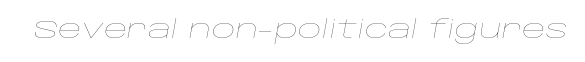
Q: Is the text bold? A: No.
Q: Is the text italic (slanted)? A: Yes, it leans right by about 10 degrees.
Q: Is the text underlined? A: No.
Q: Is the spacing between letters normal or unusually wide? A: Normal.
